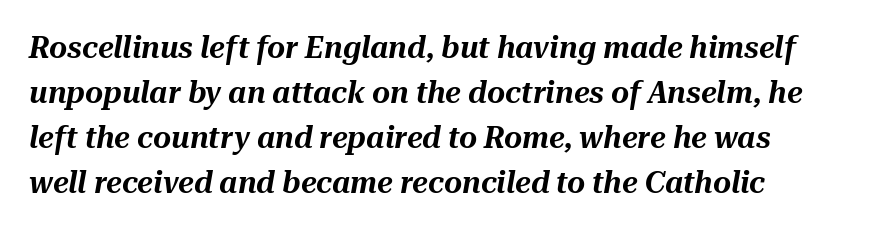
{"italic": "yes", "lean": "right", "slant_degrees": 10, "width": "normal", "stroke_contrast": "medium", "x_height": "medium", "monospaced": "no", "underline": "no", "align": "left", "line_spacing": "normal", "line_spacing_ratio": 1.45, "letter_spacing": "normal", "letter_spacing_em": 0.0, "glyph_px": 31}
